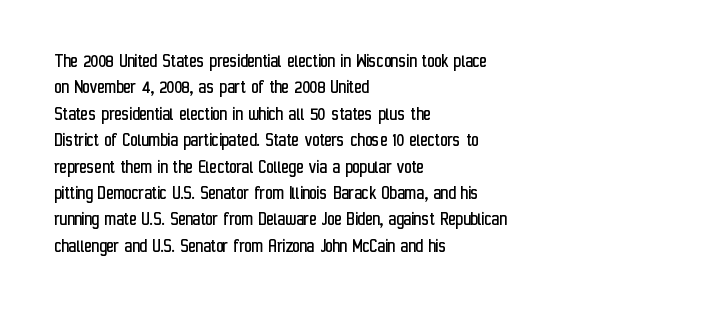
Characters remain perfectly vertical along every line. Rows of type keep a routine distance in the vertical direction. The face looks like a standard text weight, possibly lighter. Letter spacing: default. Each row of text sits above clean, open space.
